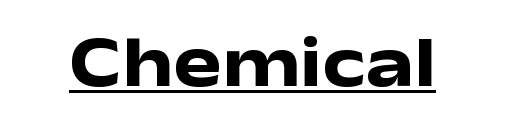
The image shows 72 px heavy, wide sans-serif type, upright; set normal letter spacing, underlined; low stroke contrast and a medium x-height.
